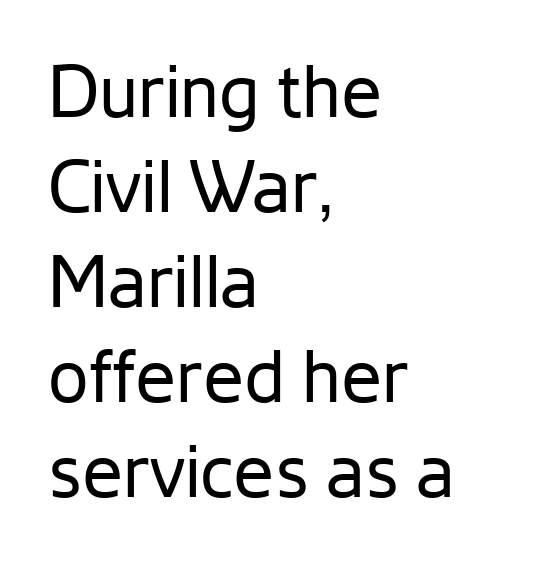
Heaviness? Minimal to ordinary, like unemphasized prose. Short note: letters normally spaced. Proportional: the letters do not fall into vertical columns. Are there feet on the stems? There aren't — it's a sans. Line beginnings align vertically; line endings do not.
